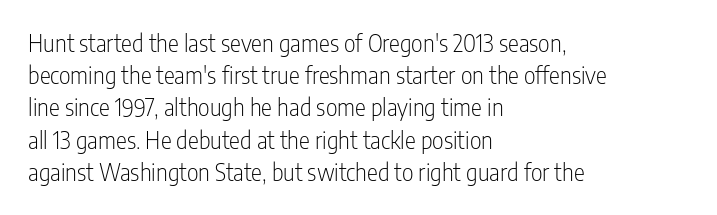
Q: Is the text bold? A: No.
Q: Is the text italic (slanted)? A: No, it is upright.
Q: Is the text underlined? A: No.
Q: How is the paragraph aligned? A: Left-aligned.
Q: Is the spacing between letters normal or unusually wide? A: Normal.
Q: Is the spacing between lines tight, normal or loose? A: Normal.
